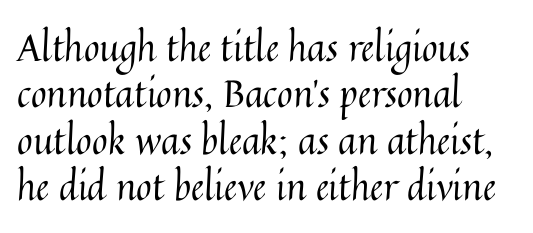
Q: Is the text bold? A: No.
Q: Is the text italic (slanted)? A: Yes.
Q: Is the text underlined? A: No.
Q: How is the paragraph aligned? A: Left-aligned.
Q: Is the spacing between letters normal or unusually wide? A: Normal.
Q: Width (condensed, normal, or wide)? A: Normal.
Q: Stroke contrast? A: Medium.
Q: x-height? A: Medium.
Q: Monospaced? A: No.
